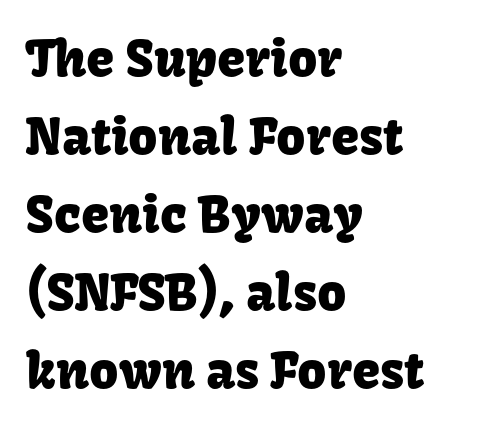
Q: Is the text italic (slanted)? A: No, it is upright.
Q: Is the typeface a serif or a sans-serif typeface? A: Sans-serif.
Q: Is the text underlined? A: No.
Q: How is the paragraph aligned? A: Left-aligned.
Q: Is the spacing between letters normal or unusually wide? A: Normal.
Q: Is the spacing between lines tight, normal or loose? A: Normal.
Q: Width (condensed, normal, or wide)? A: Normal.
Q: Stroke contrast? A: Low.
Q: x-height? A: Medium.
Q: Monospaced? A: No.
